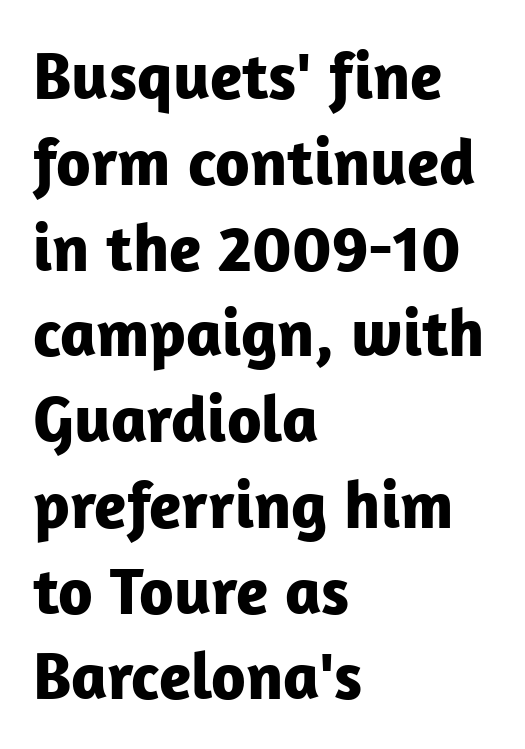
Every row of glyphs begins at an identical x-position on the left. Heavy-handed strokes throughout: this text is bold. Check where the strokes stop: nothing finishes them off — pure sans. Unlike italic type, these characters show no tilt at all.
